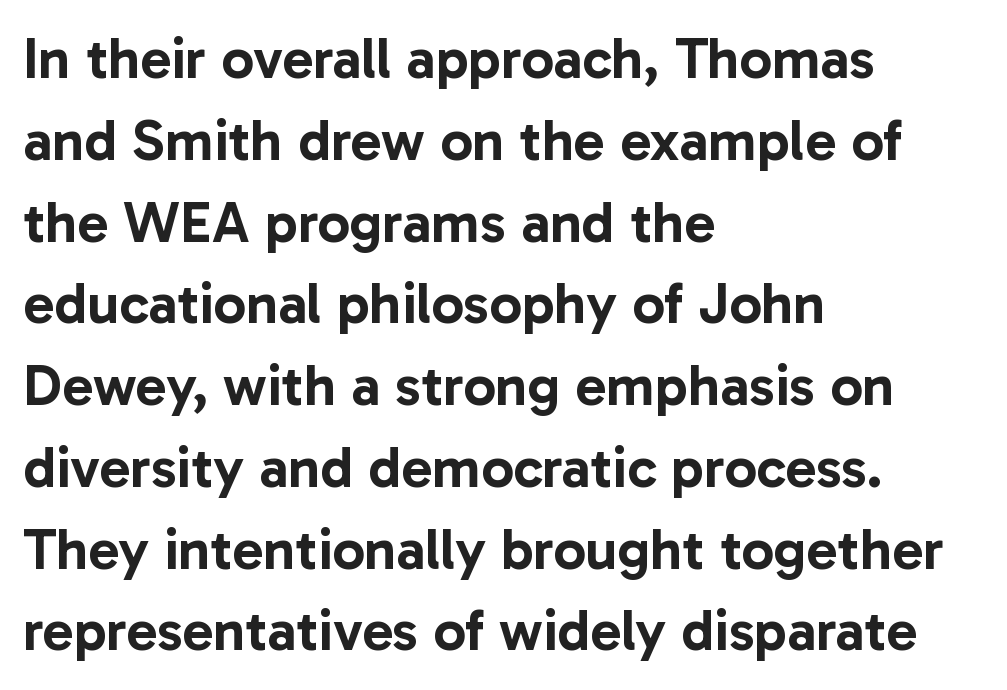
Q: Is the text italic (slanted)? A: No, it is upright.
Q: Is the typeface a serif or a sans-serif typeface? A: Sans-serif.
Q: Is the text underlined? A: No.
Q: How is the paragraph aligned? A: Left-aligned.
Q: Is the spacing between letters normal or unusually wide? A: Normal.
Q: Is the spacing between lines tight, normal or loose? A: Normal.
Q: Width (condensed, normal, or wide)? A: Normal.
Q: Stroke contrast? A: Low.
Q: x-height? A: Medium.
Q: Monospaced? A: No.
